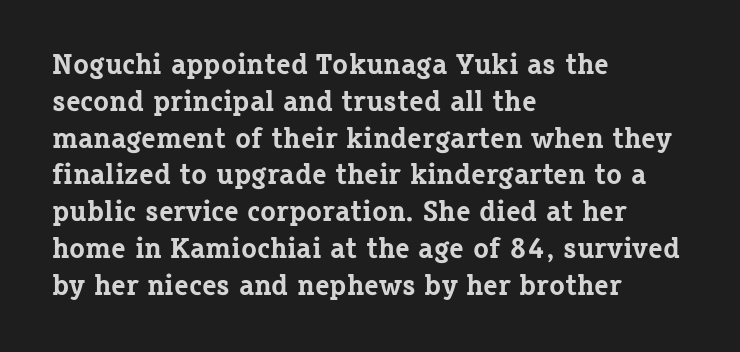
The image shows 29 px bold serif type, upright; set left-aligned, normal line spacing (1.27x), normal letter spacing, not underlined; low stroke contrast and a medium x-height.
